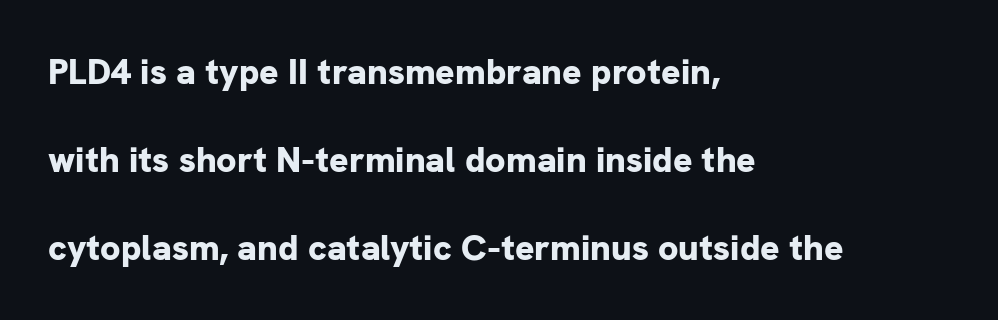
{"serif": "no", "italic": "no", "bold": "yes", "weight": "bold", "width": "normal", "stroke_contrast": "low", "x_height": "medium", "monospaced": "no", "underline": "no", "align": "left", "line_spacing": "loose", "line_spacing_ratio": 2.45, "letter_spacing": "normal", "letter_spacing_em": 0.0, "glyph_px": 36}
